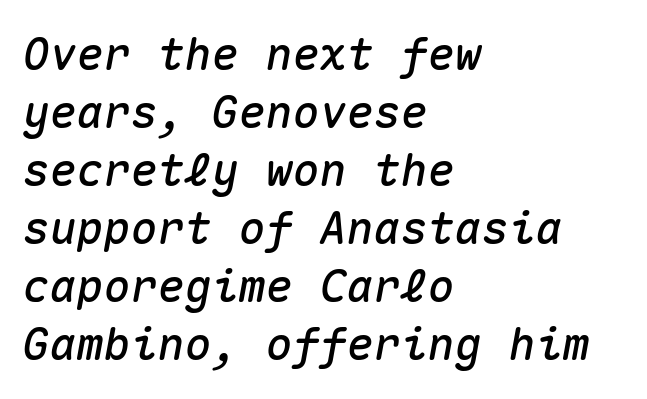
Q: Is the text italic (slanted)? A: Yes, it leans right by about 10 degrees.
Q: Is the text underlined? A: No.
Q: How is the paragraph aligned? A: Left-aligned.
Q: Is the spacing between letters normal or unusually wide? A: Normal.
Q: Is the spacing between lines tight, normal or loose? A: Normal.
Q: Width (condensed, normal, or wide)? A: Normal.
Q: Stroke contrast? A: Medium.
Q: x-height? A: Medium.
Q: Monospaced? A: Yes.
